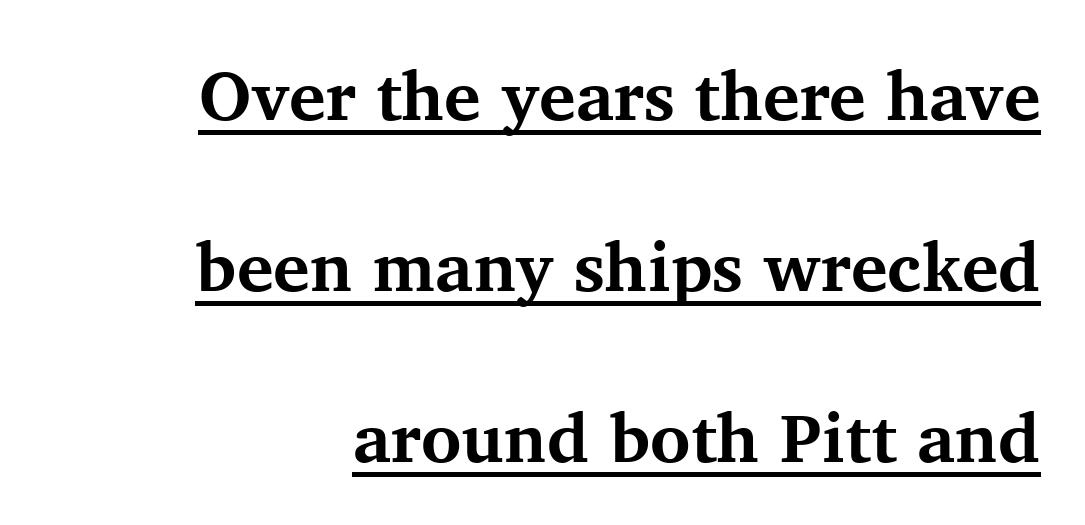
The image shows 69 px bold serif type, upright; set right-aligned, loose line spacing (2.48x), normal letter spacing, underlined; medium stroke contrast and a medium x-height.
